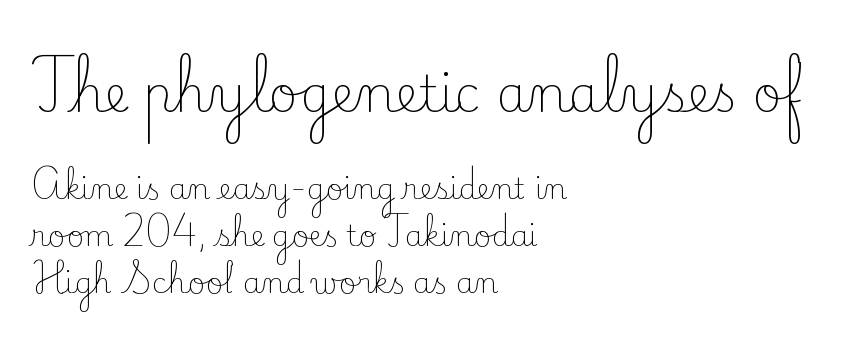
Here the glyphs are tracked normally, forming tight word shapes. Regarding leading, the lines here are spaced in the standard way. The lettering holds an erect, upright posture throughout. A student would notice the top passage is typeset larger than what follows. The rendering shows small feet on the letterforms — a serif design. The weight tops out at a normal text grade.
